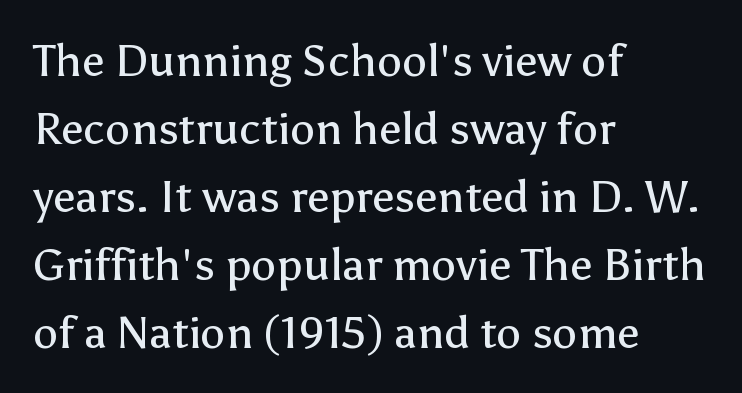
{"serif": "no", "italic": "no", "bold": "no", "weight": "regular", "width": "normal", "stroke_contrast": "low", "x_height": "medium", "monospaced": "no", "underline": "no", "align": "left", "line_spacing": "normal", "line_spacing_ratio": 1.51, "letter_spacing": "normal", "letter_spacing_em": 0.0, "glyph_px": 45}
